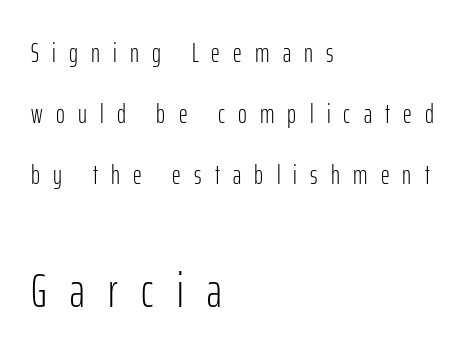
Q: Is the text bold? A: No.
Q: Is the text italic (slanted)? A: No, it is upright.
Q: Is the typeface a serif or a sans-serif typeface? A: Sans-serif.
Q: Is the text underlined? A: No.
Q: How is the paragraph aligned? A: Left-aligned.
Q: Is the spacing between letters normal or unusually wide? A: Unusually wide.
Q: Is the spacing between lines tight, normal or loose? A: Loose.
Q: Which block of text is set in a larger size, the first (top) or the second (bottom)? A: The second (bottom) one.
Q: Width (condensed, normal, or wide)? A: Condensed.
Q: Stroke contrast? A: Low.
Q: x-height? A: Medium.
Q: Monospaced? A: No.
